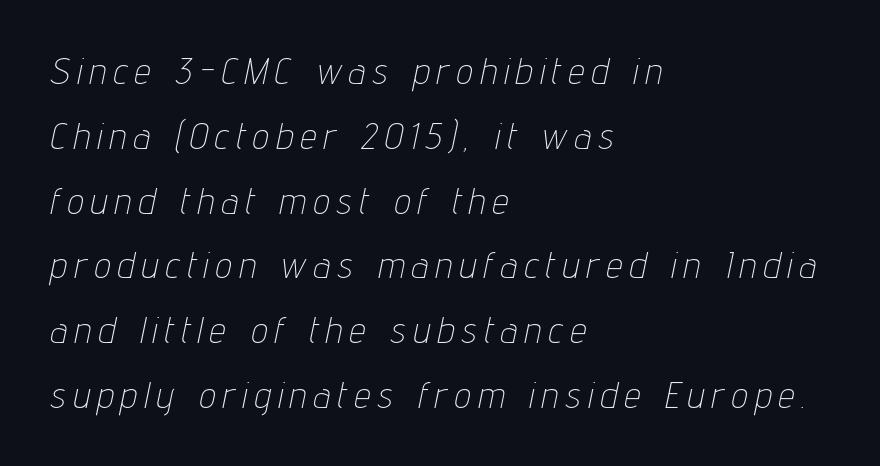
A light-to-regular cut is what we see here. Caption: expanded tracking, letters set apart. There's an unmistakable incline to the writing here. Which margin do the lines hug? The left one — the right edge is uneven. Is this a fixed-width face? No — the glyphs have proportional, varying widths. The string is rendered with underlining switched off.
